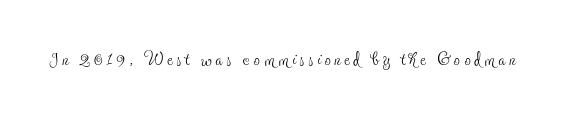
{"bold": "no", "underline": "no", "glyph_px": 25}
